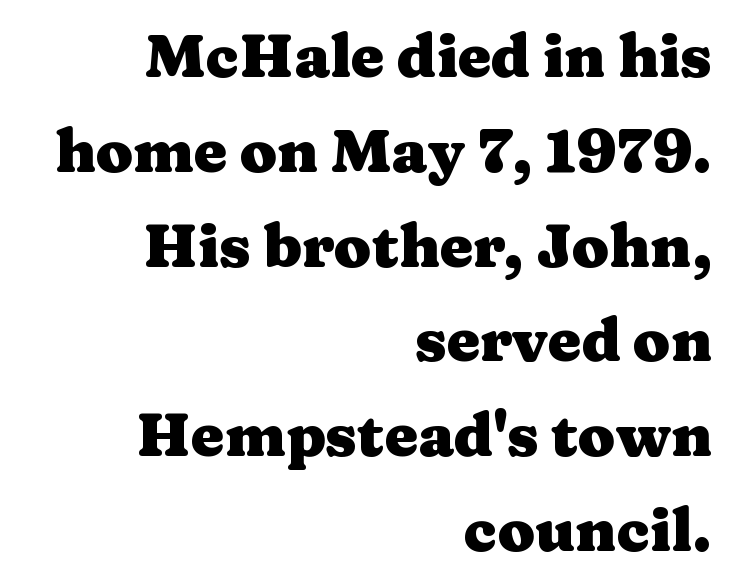
Q: Is the text bold? A: Yes.
Q: Is the text italic (slanted)? A: No, it is upright.
Q: Is the typeface a serif or a sans-serif typeface? A: Serif.
Q: Is the text underlined? A: No.
Q: How is the paragraph aligned? A: Right-aligned.
Q: Is the spacing between letters normal or unusually wide? A: Normal.
Q: Is the spacing between lines tight, normal or loose? A: Normal.
Q: Width (condensed, normal, or wide)? A: Wide.
Q: Stroke contrast? A: Medium.
Q: x-height? A: Medium.
Q: Monospaced? A: No.
